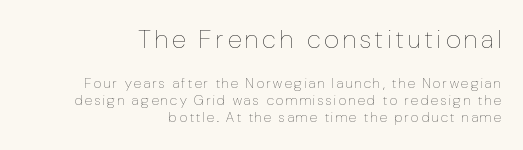
Q: Is the text bold? A: No.
Q: Is the text italic (slanted)? A: No, it is upright.
Q: Is the text underlined? A: No.
Q: How is the paragraph aligned? A: Right-aligned.
Q: Which block of text is set in a larger size, the first (top) or the second (bottom)? A: The first (top) one.
